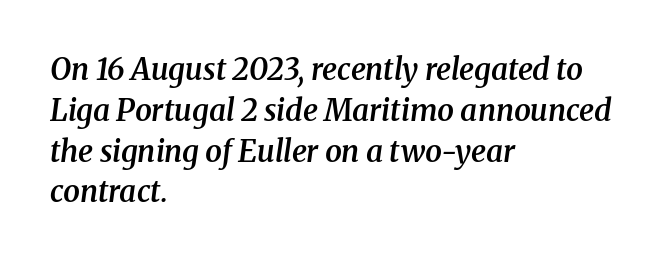
The image shows 30 px semibold serif type, italic (leaning right); set left-aligned, normal line spacing (1.36x), normal letter spacing, not underlined; medium stroke contrast and a medium x-height.
